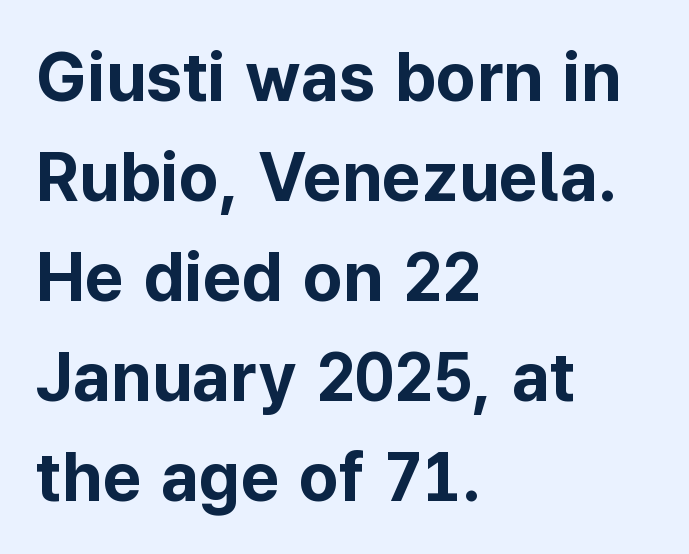
The image shows 68 px bold sans-serif type, upright; set left-aligned, normal line spacing (1.47x), normal letter spacing, not underlined; low stroke contrast and a medium x-height.
